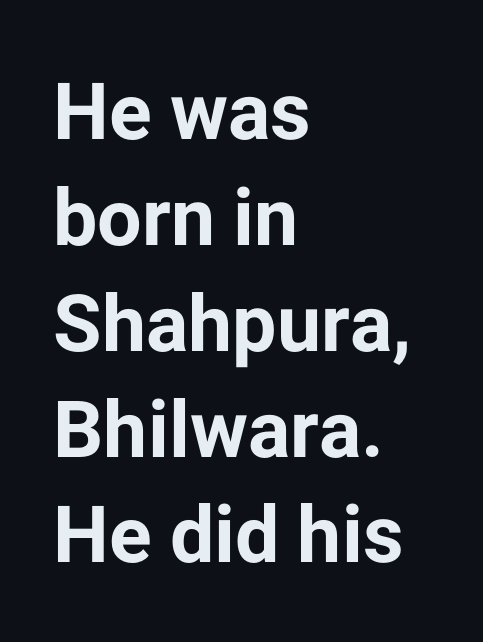
Q: Is the text bold? A: Yes.
Q: Is the text italic (slanted)? A: No, it is upright.
Q: Is the typeface a serif or a sans-serif typeface? A: Sans-serif.
Q: Is the text underlined? A: No.
Q: How is the paragraph aligned? A: Left-aligned.
Q: Is the spacing between letters normal or unusually wide? A: Normal.
Q: Is the spacing between lines tight, normal or loose? A: Normal.
Q: Width (condensed, normal, or wide)? A: Normal.
Q: Stroke contrast? A: Low.
Q: x-height? A: Medium.
Q: Monospaced? A: No.
